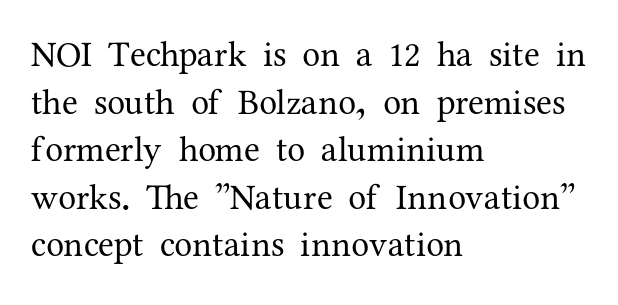
{"serif": "yes", "italic": "no", "bold": "no", "weight": "regular", "width": "normal", "stroke_contrast": "medium", "x_height": "medium", "monospaced": "no", "underline": "no", "align": "left", "line_spacing": "normal", "line_spacing_ratio": 1.32, "letter_spacing": "normal", "letter_spacing_em": 0.0, "glyph_px": 36}
